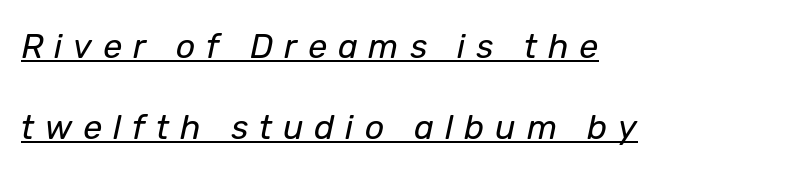
The image shows 34 px regular-weight type, italic (leaning right); set left-aligned, loose line spacing (2.39x), unusually wide letter spacing (+0.32 em), underlined; low stroke contrast and a medium x-height.
